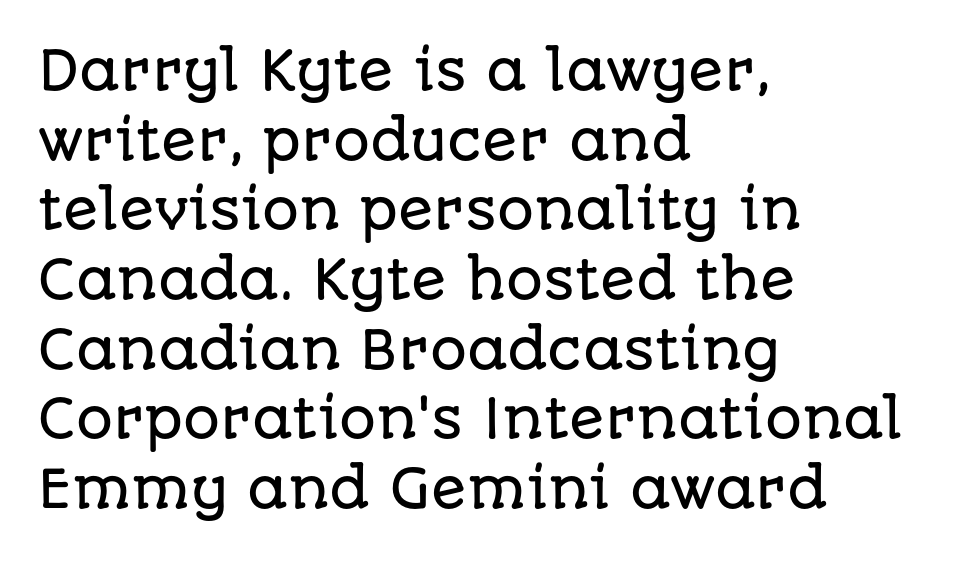
Q: Is the text italic (slanted)? A: No, it is upright.
Q: Is the typeface a serif or a sans-serif typeface? A: Sans-serif.
Q: Is the text underlined? A: No.
Q: How is the paragraph aligned? A: Left-aligned.
Q: Is the spacing between letters normal or unusually wide? A: Normal.
Q: Is the spacing between lines tight, normal or loose? A: Normal.
Q: Width (condensed, normal, or wide)? A: Normal.
Q: Stroke contrast? A: Low.
Q: x-height? A: Large.
Q: Monospaced? A: No.
